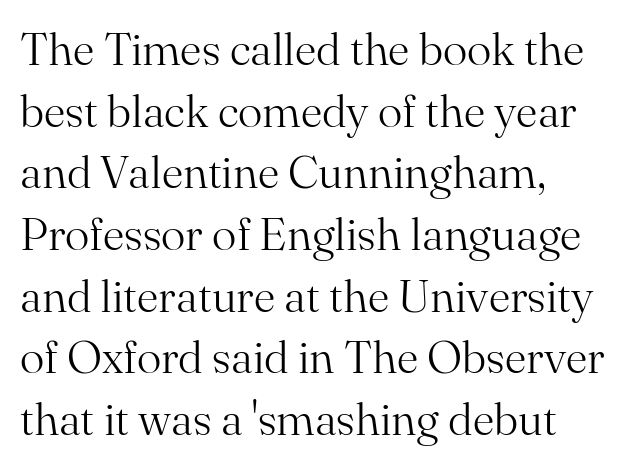
The image shows 46 px light serif type, upright; set left-aligned, normal line spacing (1.34x), normal letter spacing, not underlined; medium stroke contrast and a small x-height.
